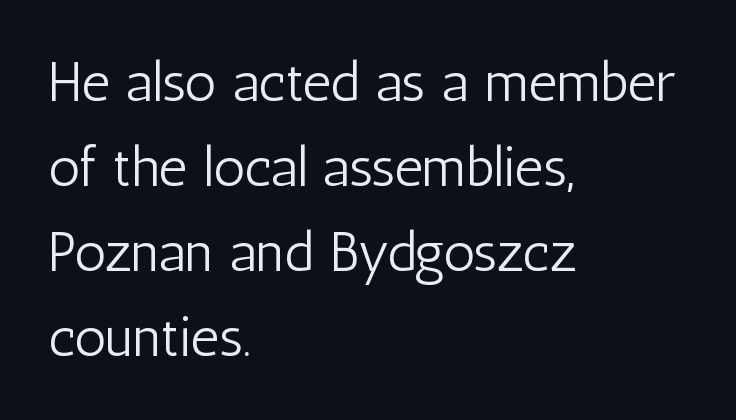
The rendering uses natural spacing where letterforms have individual widths. Only glyphs here, with clear space below each row. Horizontal alignment here is leftward, the default for most running prose. The specimen reads as upright at a glance. Observe the ordinary spacing: letters are neighbours, not strangers. No feet cap the strokes, marking this as sans-serif type.
